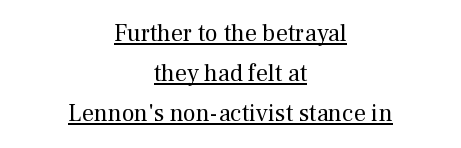
A quiet, ordinary-to-light weight characterises the typeface. The rows are spaced the way most documents space them. Short and long lines alike share a common midpoint. Ascenders rise straight up at ninety degrees. A typographer would call this underscored text. Words appear dense and cohesive because spacing is normal.
